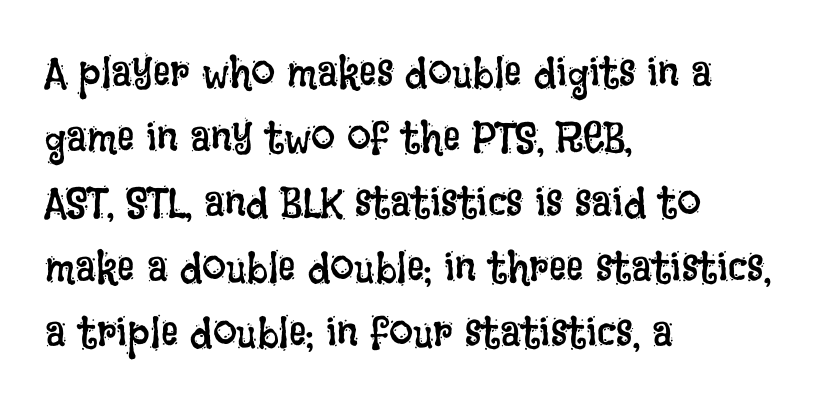
You can tell it's not italic because the verticals are truly vertical. Every row of glyphs begins at an identical x-position on the left. This block has exactly the height ordinary leading produces. Stems here are at most as thick as an everyday book face. The type is set solid horizontally, with unmodified tracking.
